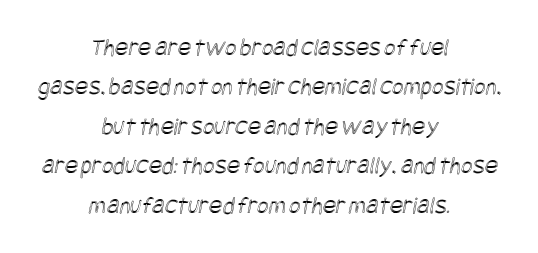
Q: Is the text underlined? A: No.
Q: How is the paragraph aligned? A: Centered.
Q: Is the spacing between letters normal or unusually wide? A: Normal.
Q: Is the spacing between lines tight, normal or loose? A: Normal.
